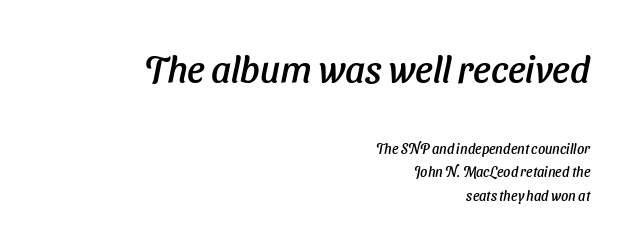
This sample has the flowing, uneven cadence of proportional lettering. If you drew a ruler down the right edge, every line would touch it. The block of text has a typical density, with ordinary space between rows. The tracking reads as untouched default to a designer's eye. The passage shown is not underscored anywhere.
